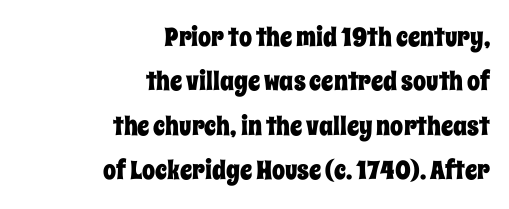
The image shows 26 px text type, upright; set right-aligned, line spacing 1.71x, normal letter spacing, not underlined.
